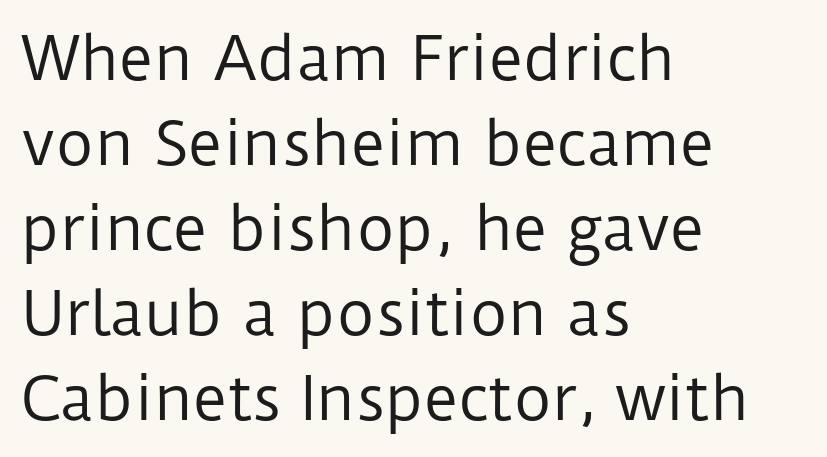
Q: Is the text bold? A: No.
Q: Is the text italic (slanted)? A: No, it is upright.
Q: Is the typeface a serif or a sans-serif typeface? A: Sans-serif.
Q: Is the text underlined? A: No.
Q: How is the paragraph aligned? A: Left-aligned.
Q: Is the spacing between letters normal or unusually wide? A: Normal.
Q: Is the spacing between lines tight, normal or loose? A: Normal.
Q: Width (condensed, normal, or wide)? A: Normal.
Q: Stroke contrast? A: Low.
Q: x-height? A: Medium.
Q: Monospaced? A: No.
